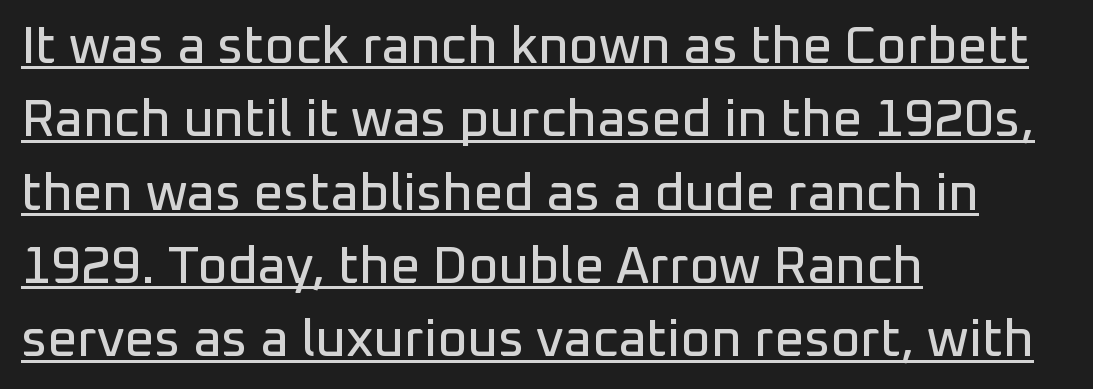
{"serif": "no", "italic": "no", "width": "normal", "stroke_contrast": "low", "x_height": "medium", "monospaced": "no", "underline": "yes", "align": "left", "line_spacing": "normal", "line_spacing_ratio": 1.41, "letter_spacing": "normal", "letter_spacing_em": 0.0, "glyph_px": 52}
